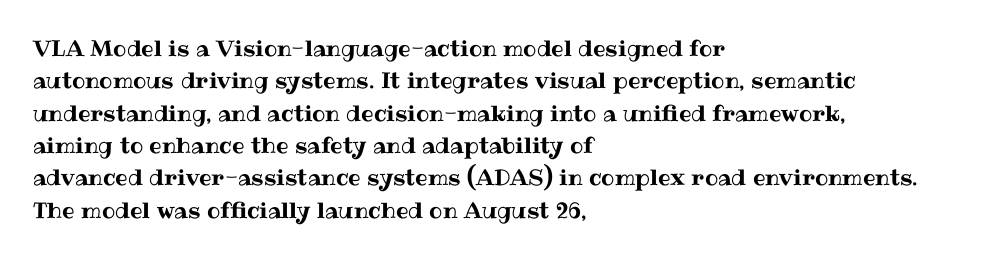
{"italic": "no", "underline": "no", "align": "left", "line_spacing": "normal", "line_spacing_ratio": 1.47, "letter_spacing": "normal", "letter_spacing_em": 0.0, "glyph_px": 22}
